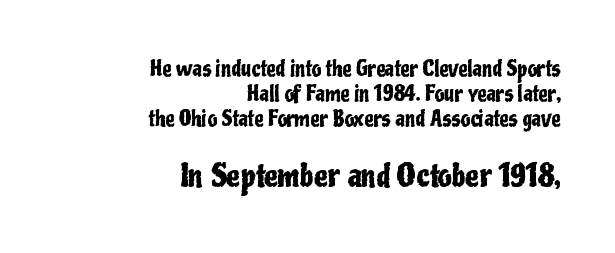
{"serif": "no", "italic": "no", "width": "condensed", "stroke_contrast": "low", "x_height": "medium", "monospaced": "no", "underline": "no", "align": "right", "line_spacing_ratio": 1.2, "letter_spacing": "normal", "letter_spacing_em": 0.0, "larger_block": "second", "size_ratio": 1.48, "glyph_px": 31}
